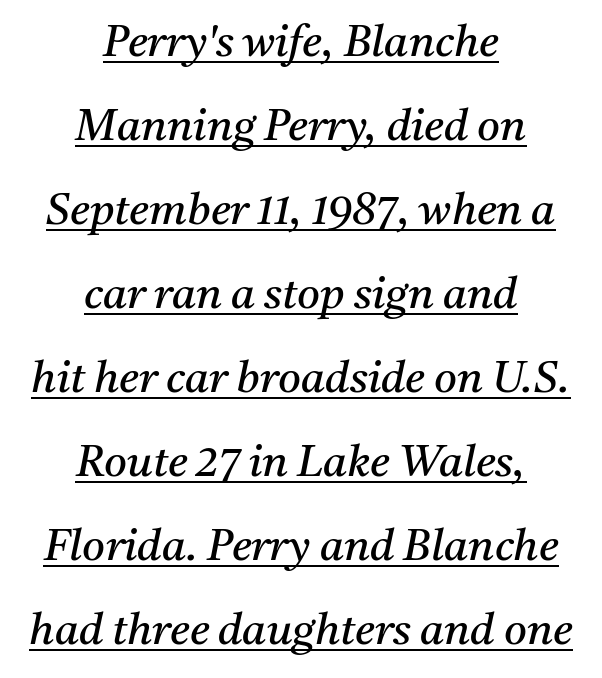
The image shows 44 px regular-weight serif type, italic (leaning right); set centered, loose line spacing (1.91x), normal letter spacing, underlined; medium stroke contrast and a medium x-height.
